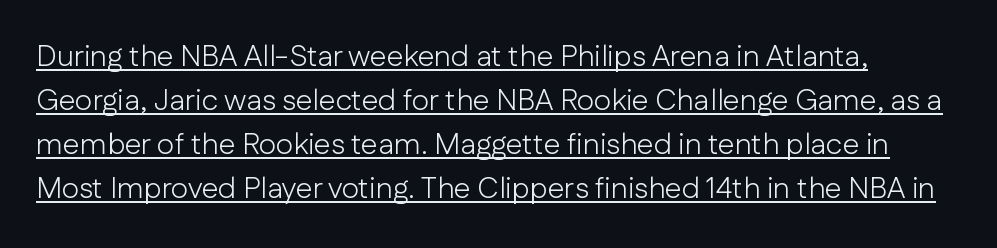
{"serif": "no", "italic": "no", "bold": "no", "weight": "light", "width": "normal", "stroke_contrast": "low", "x_height": "medium", "monospaced": "no", "underline": "yes", "align": "left", "line_spacing": "normal", "line_spacing_ratio": 1.47, "letter_spacing": "normal", "letter_spacing_em": 0.0, "glyph_px": 30}
